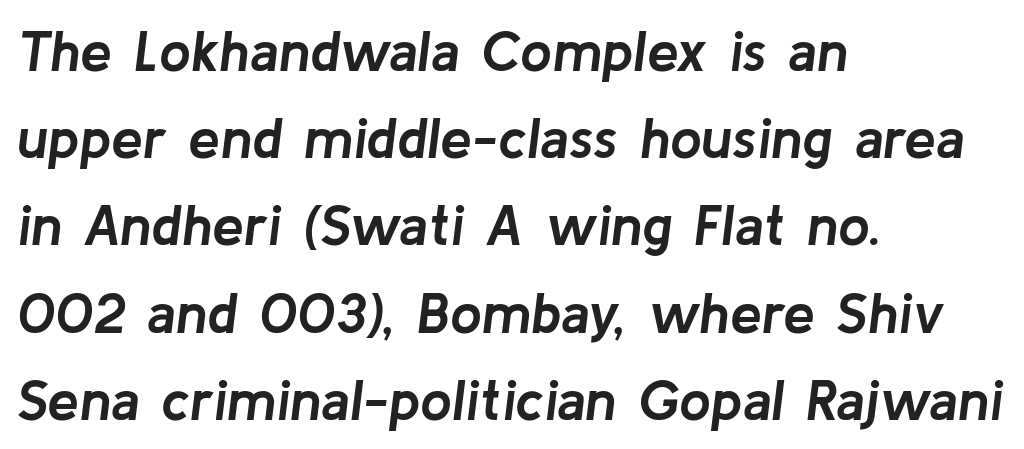
These lines are rendered in a variable-pitch font. Spacing between characters is what you'd get straight out of the box. No word sits above an underline. The axis of the letterforms is tilted away from vertical.
